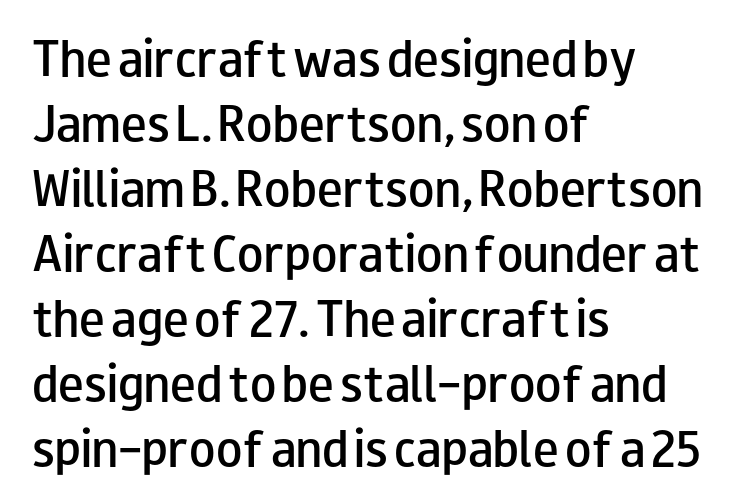
The image shows 43 px semibold, wide sans-serif type, upright; set left-aligned, normal line spacing (1.51x), normal letter spacing, not underlined; low stroke contrast and a small x-height.
